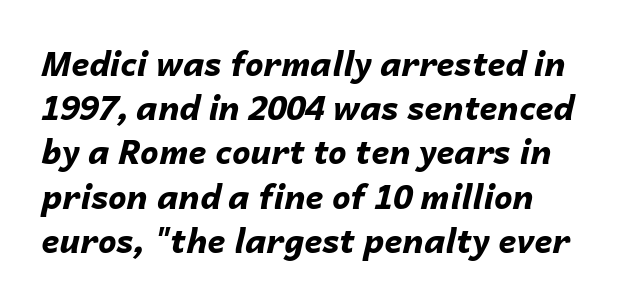
Q: Is the text bold? A: Yes.
Q: Is the text italic (slanted)? A: Yes, it leans right by about 14 degrees.
Q: Is the text underlined? A: No.
Q: Is the spacing between letters normal or unusually wide? A: Normal.
Q: Is the spacing between lines tight, normal or loose? A: Normal.
Q: Width (condensed, normal, or wide)? A: Normal.
Q: Stroke contrast? A: Low.
Q: x-height? A: Medium.
Q: Monospaced? A: No.
